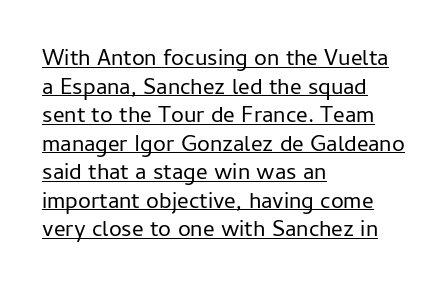
The image shows 23 px text type, upright; set left-aligned, line spacing 1.24x, normal letter spacing, underlined.
